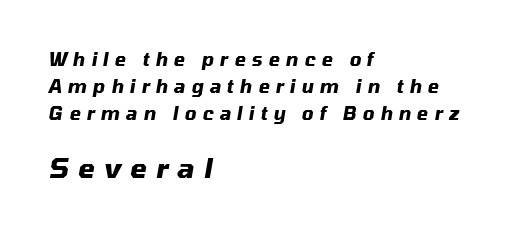
{"italic": "yes", "lean": "right", "slant_degrees": 10, "bold": "yes", "underline": "no", "align": "left", "line_spacing": "normal", "line_spacing_ratio": 1.51, "letter_spacing": "wide", "letter_spacing_em": 0.34, "larger_block": "second", "size_ratio": 1.5, "glyph_px": 27}
